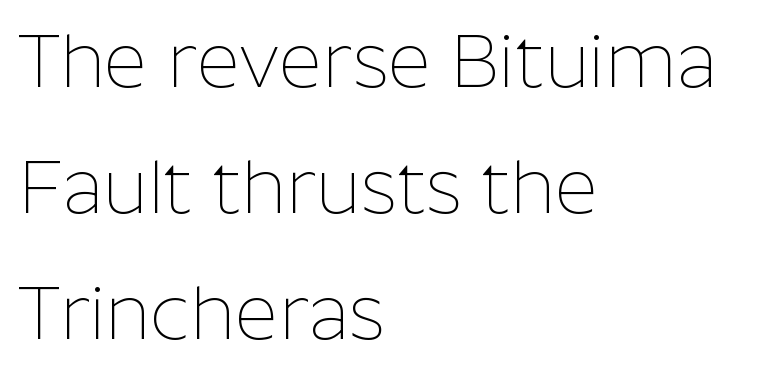
{"serif": "no", "italic": "no", "bold": "no", "weight": "thin", "width": "normal", "stroke_contrast": "low", "x_height": "medium", "monospaced": "no", "underline": "no", "align": "left", "line_spacing": "normal", "line_spacing_ratio": 1.68, "letter_spacing": "normal", "letter_spacing_em": 0.0, "glyph_px": 75}
